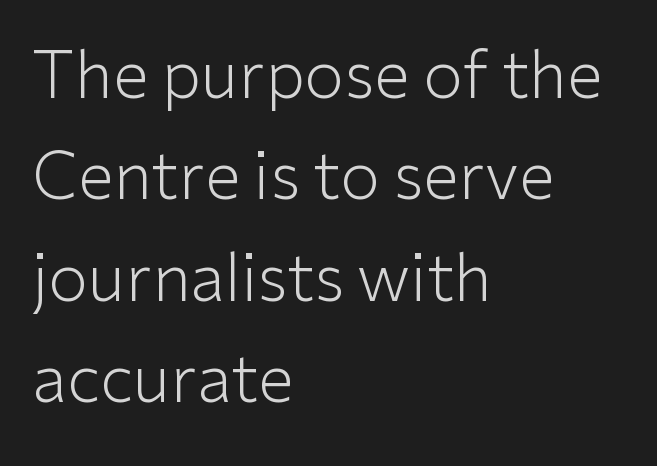
Q: Is the text bold? A: No.
Q: Is the text italic (slanted)? A: No, it is upright.
Q: Is the typeface a serif or a sans-serif typeface? A: Sans-serif.
Q: Is the text underlined? A: No.
Q: How is the paragraph aligned? A: Left-aligned.
Q: Is the spacing between letters normal or unusually wide? A: Normal.
Q: Is the spacing between lines tight, normal or loose? A: Normal.
Q: Width (condensed, normal, or wide)? A: Normal.
Q: Stroke contrast? A: Low.
Q: x-height? A: Medium.
Q: Monospaced? A: No.
